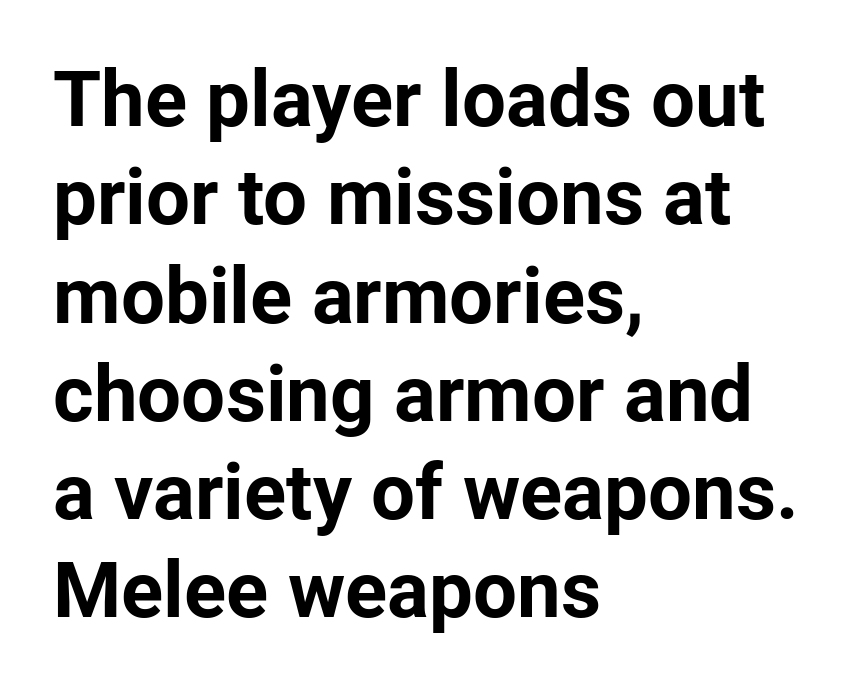
Q: Is the text bold? A: Yes.
Q: Is the text italic (slanted)? A: No, it is upright.
Q: Is the typeface a serif or a sans-serif typeface? A: Sans-serif.
Q: Is the text underlined? A: No.
Q: How is the paragraph aligned? A: Left-aligned.
Q: Is the spacing between letters normal or unusually wide? A: Normal.
Q: Is the spacing between lines tight, normal or loose? A: Normal.
Q: Width (condensed, normal, or wide)? A: Normal.
Q: Stroke contrast? A: Low.
Q: x-height? A: Medium.
Q: Monospaced? A: No.
